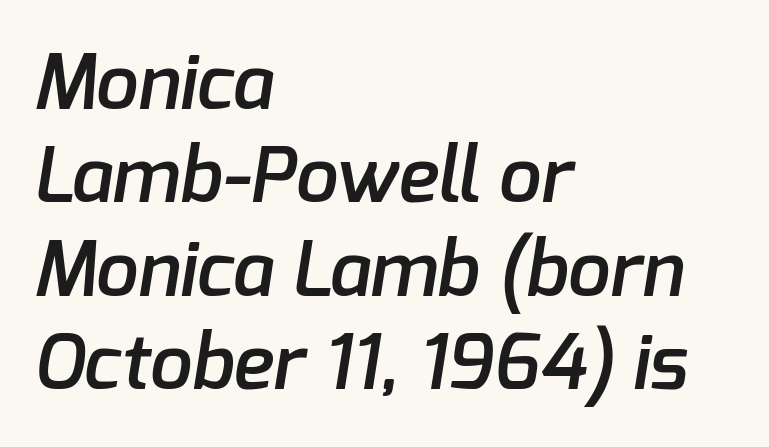
Q: Is the text bold? A: Semi-bold.
Q: Is the typeface a serif or a sans-serif typeface? A: Sans-serif.
Q: Is the text underlined? A: No.
Q: How is the paragraph aligned? A: Left-aligned.
Q: Is the spacing between letters normal or unusually wide? A: Normal.
Q: Width (condensed, normal, or wide)? A: Normal.
Q: Stroke contrast? A: Low.
Q: x-height? A: Medium.
Q: Monospaced? A: No.
